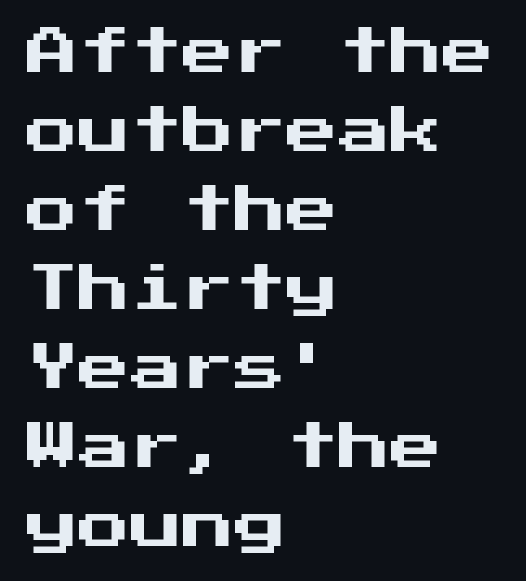
The image shows 52 px sans-serif type, upright; set left-aligned, normal line spacing (1.52x), normal letter spacing, not underlined; medium stroke contrast and a medium x-height.
